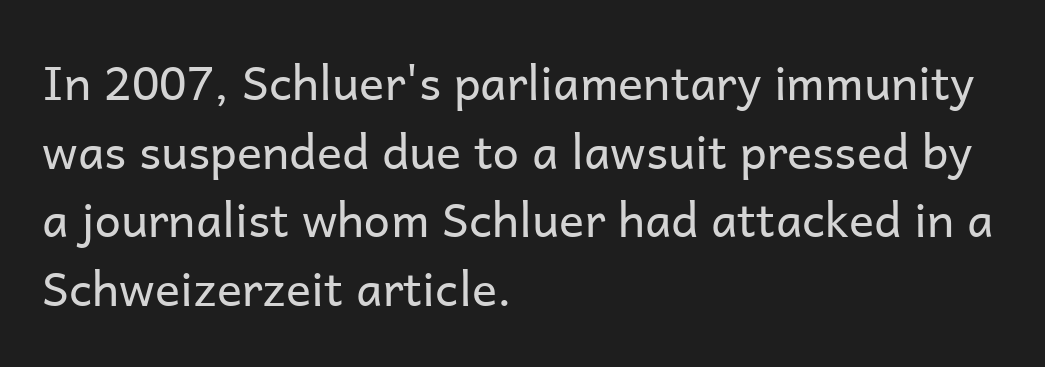
Leading matches the norm, producing a regular column. No word sits above an underline. Italic: no, the glyphs are upright roman. The rendering shows plain stroke endings on the letterforms — a sans-serif design. The typeface has the unassuming heft of standard copy or less.
